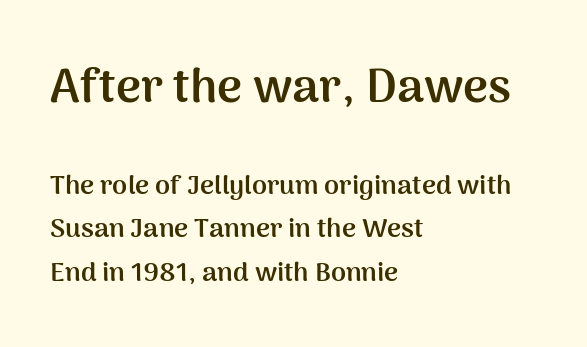
Which of the two is more prominent by size? The first, at the top. Check under the words: just untouched page. Each new line begins a customary step beneath the previous one. Here the glyphs are tracked normally, forming tight word shapes. This sample has the flowing, uneven cadence of proportional lettering. Heavy, bold letterforms.
